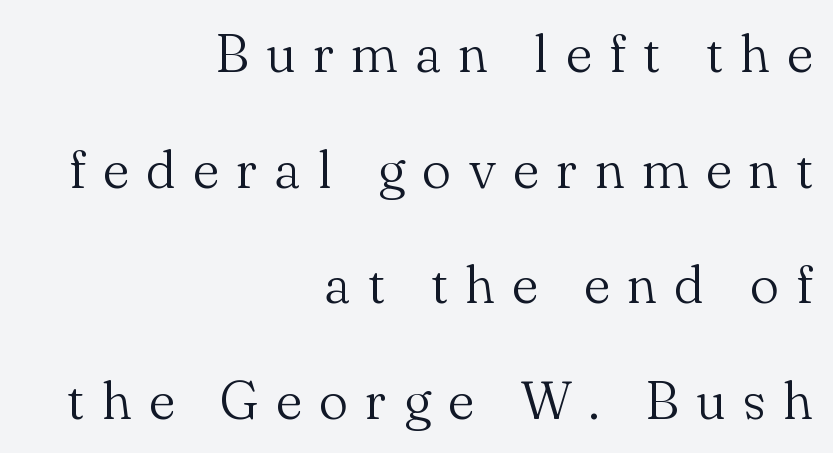
{"serif": "yes", "italic": "no", "bold": "no", "weight": "light", "width": "normal", "stroke_contrast": "medium", "x_height": "small", "monospaced": "no", "underline": "no", "align": "right", "line_spacing": "loose", "line_spacing_ratio": 2.18, "letter_spacing": "wide", "letter_spacing_em": 0.32, "glyph_px": 53}
